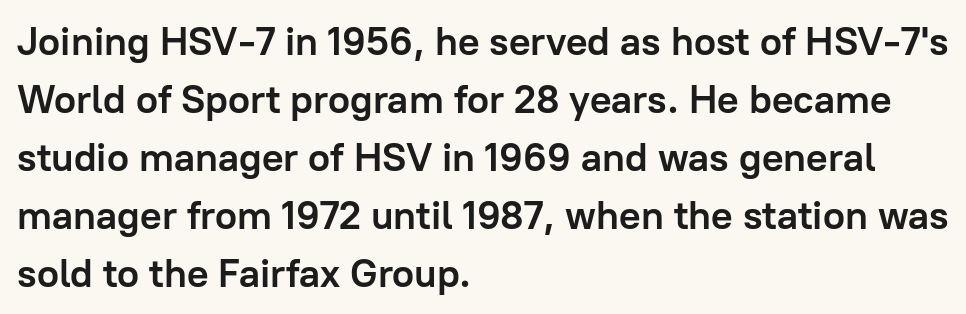
The image shows 40 px semibold sans-serif type, upright; set left-aligned, normal line spacing (1.45x), normal letter spacing, not underlined; low stroke contrast and a medium x-height.
